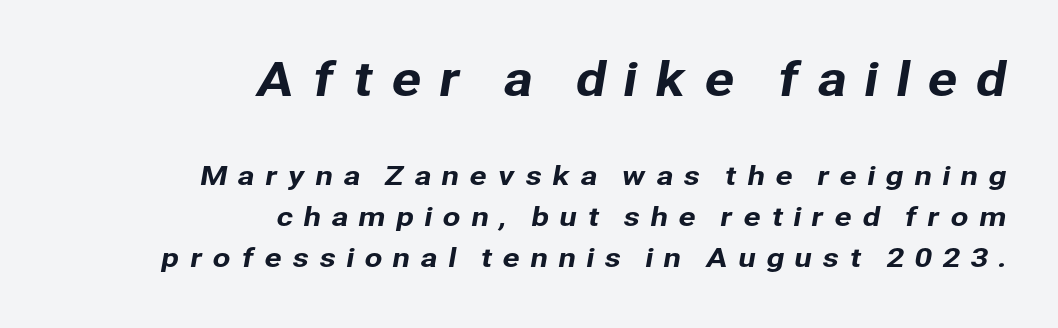
The image shows 45 px sans-serif type; set right-aligned, normal line spacing (1.58x), unusually wide letter spacing (+0.38 em), not underlined; the first (top) block is 1.73x larger; low stroke contrast and a medium x-height.
